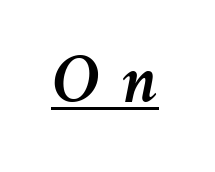
Compared with undecorated copy, this sample adds a rule below the words. Does the lettering tilt? It does — this is italic. Observe the wide spacing: letters keep a clear distance from each other. Spacing verdict: proportional, widths tailored to each character.
